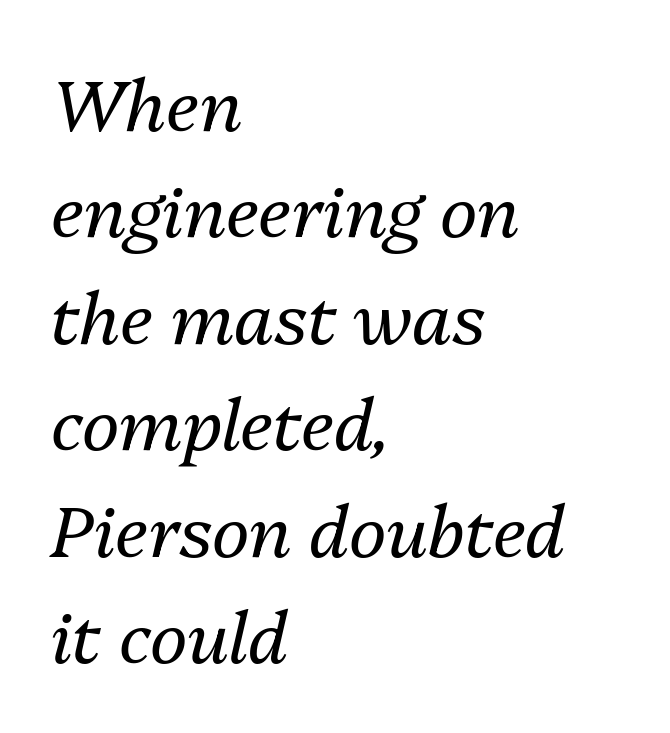
Observe the lean: these are italic letterforms. Each letter keeps its own natural width here, so spacing adapts to shape. The string is rendered with underlining switched off. A typesetter would call this zero additional tracking. Whoever set this chose a conventional vertical rhythm. The lines are quadded left.
